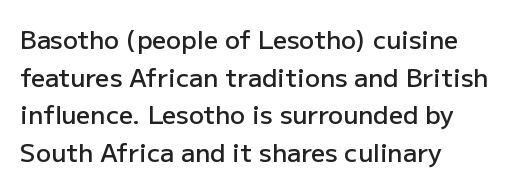
{"italic": "no", "bold": "semi", "underline": "no", "align": "left", "line_spacing": "normal", "line_spacing_ratio": 1.51, "letter_spacing": "normal", "letter_spacing_em": 0.0, "glyph_px": 25}
